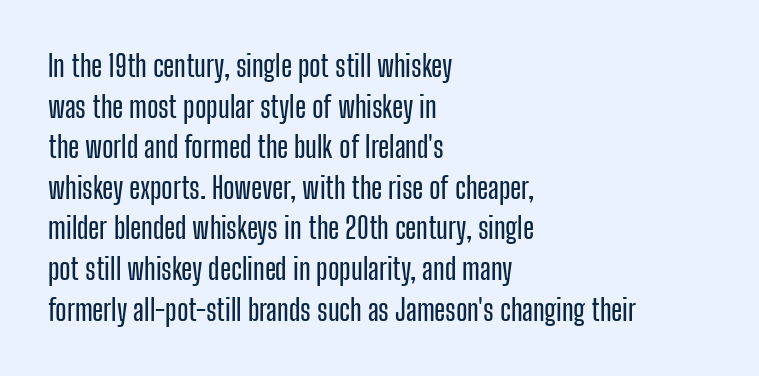
{"serif": "no", "italic": "no", "width": "condensed", "stroke_contrast": "low", "x_height": "medium", "monospaced": "no", "underline": "no", "align": "left", "line_spacing": "normal", "line_spacing_ratio": 1.4, "letter_spacing": "normal", "letter_spacing_em": 0.0, "glyph_px": 29}
